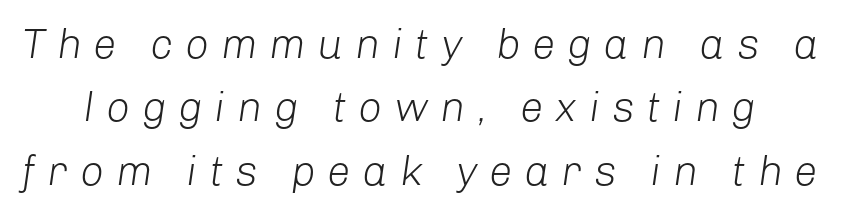
Q: Is the text bold? A: No.
Q: Is the text italic (slanted)? A: Yes, it leans right by about 8 degrees.
Q: Is the text underlined? A: No.
Q: Is the spacing between letters normal or unusually wide? A: Unusually wide.
Q: Is the spacing between lines tight, normal or loose? A: Normal.
Q: Width (condensed, normal, or wide)? A: Normal.
Q: Stroke contrast? A: Low.
Q: x-height? A: Medium.
Q: Monospaced? A: No.
